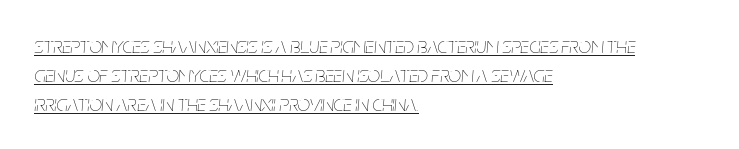
The image shows 22 px text type, italic (leaning right); set left-aligned, normal line spacing (1.31x), normal letter spacing, underlined.
